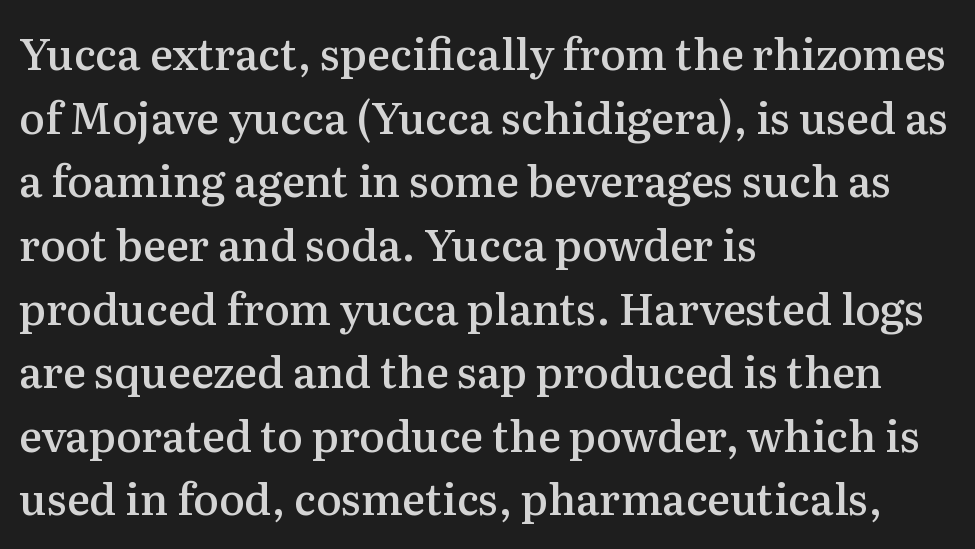
Q: Is the text bold? A: Semi-bold.
Q: Is the text italic (slanted)? A: No, it is upright.
Q: Is the typeface a serif or a sans-serif typeface? A: Serif.
Q: Is the text underlined? A: No.
Q: How is the paragraph aligned? A: Left-aligned.
Q: Is the spacing between letters normal or unusually wide? A: Normal.
Q: Is the spacing between lines tight, normal or loose? A: Normal.
Q: Width (condensed, normal, or wide)? A: Normal.
Q: Stroke contrast? A: Medium.
Q: x-height? A: Medium.
Q: Monospaced? A: No.
